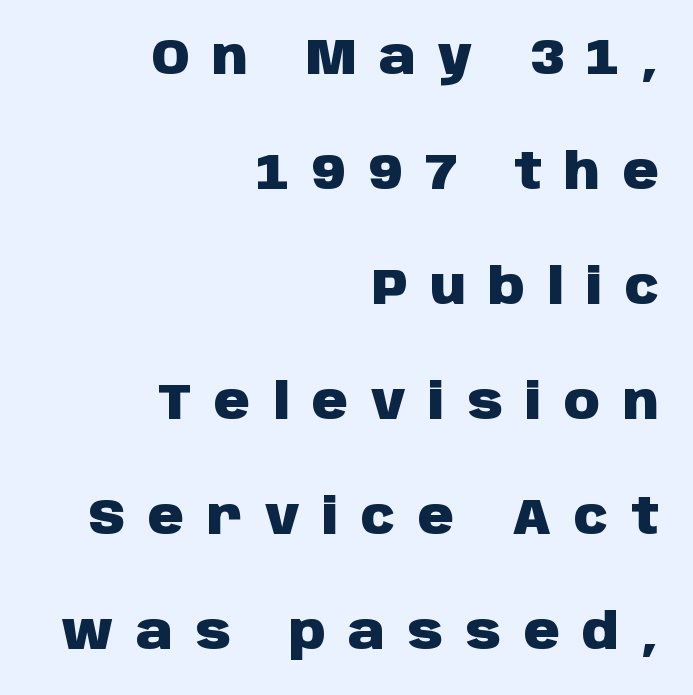
Q: Is the text bold? A: Yes.
Q: Is the text italic (slanted)? A: No, it is upright.
Q: Is the typeface a serif or a sans-serif typeface? A: Sans-serif.
Q: Is the text underlined? A: No.
Q: How is the paragraph aligned? A: Right-aligned.
Q: Is the spacing between letters normal or unusually wide? A: Unusually wide.
Q: Is the spacing between lines tight, normal or loose? A: Loose.
Q: Width (condensed, normal, or wide)? A: Normal.
Q: Stroke contrast? A: Low.
Q: x-height? A: Large.
Q: Monospaced? A: No.
